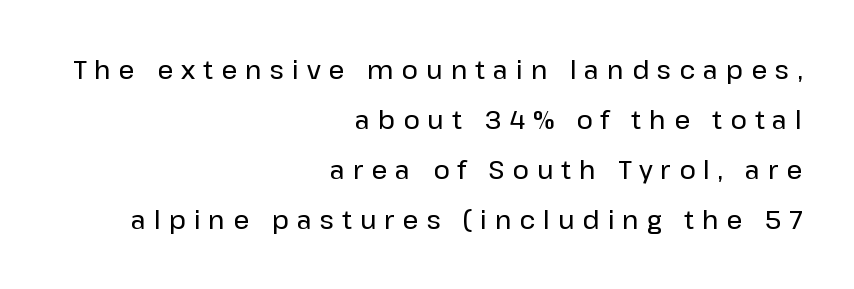
Q: Is the text italic (slanted)? A: No, it is upright.
Q: Is the text underlined? A: No.
Q: How is the paragraph aligned? A: Right-aligned.
Q: Is the spacing between letters normal or unusually wide? A: Unusually wide.
Q: Is the spacing between lines tight, normal or loose? A: Loose.
